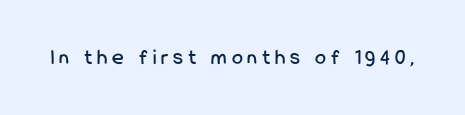
Honestly, the letter spacing is so wide it's the main thing you notice. The letters stand straight up with perfectly vertical stems. Plain, unruled lines of type.
